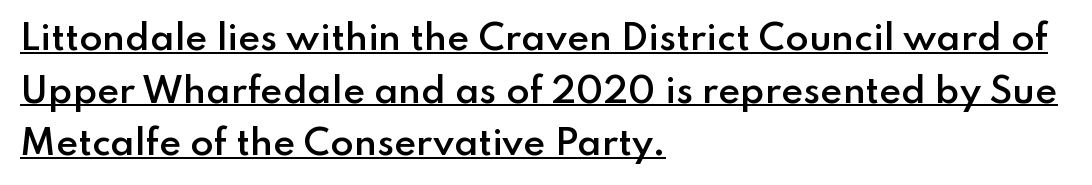
Q: Is the text bold? A: Semi-bold.
Q: Is the text italic (slanted)? A: No, it is upright.
Q: Is the typeface a serif or a sans-serif typeface? A: Sans-serif.
Q: Is the text underlined? A: Yes.
Q: How is the paragraph aligned? A: Left-aligned.
Q: Is the spacing between letters normal or unusually wide? A: Normal.
Q: Is the spacing between lines tight, normal or loose? A: Normal.
Q: Width (condensed, normal, or wide)? A: Normal.
Q: Stroke contrast? A: Low.
Q: x-height? A: Small.
Q: Monospaced? A: No.
